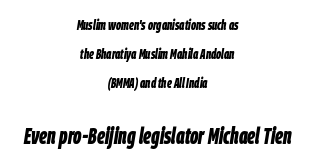
Q: Is the text bold? A: Yes.
Q: Is the text italic (slanted)? A: Yes, it leans right by about 9 degrees.
Q: Is the text underlined? A: No.
Q: How is the paragraph aligned? A: Centered.
Q: Is the spacing between letters normal or unusually wide? A: Normal.
Q: Is the spacing between lines tight, normal or loose? A: Loose.
Q: Which block of text is set in a larger size, the first (top) or the second (bottom)? A: The second (bottom) one.
